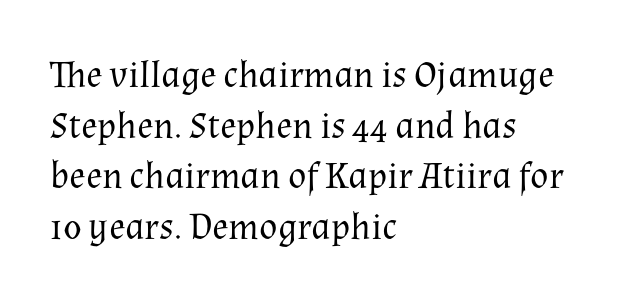
A light-to-regular cut is what we see here. The strip under each line holds only bare page. Teacher's note: observe the even left margin — that is flush-left alignment. Reading down the column, the eye jumps a familiar distance to each next line. The letters advance in unequal steps, a hallmark of proportional type.
